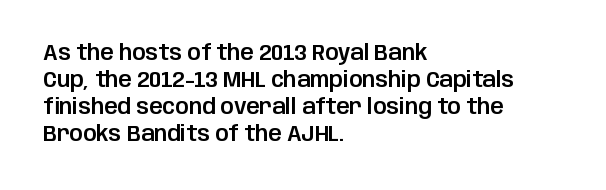
Q: Is the text italic (slanted)? A: No, it is upright.
Q: Is the text underlined? A: No.
Q: How is the paragraph aligned? A: Left-aligned.
Q: Is the spacing between letters normal or unusually wide? A: Normal.
Q: Is the spacing between lines tight, normal or loose? A: Normal.
